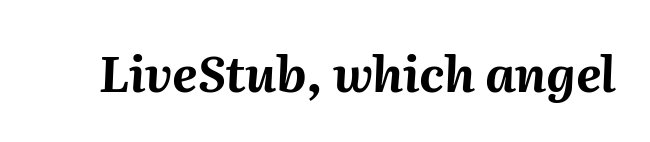
The image shows 49 px bold type, italic (leaning right); set normal letter spacing, not underlined; medium stroke contrast and a medium x-height.
